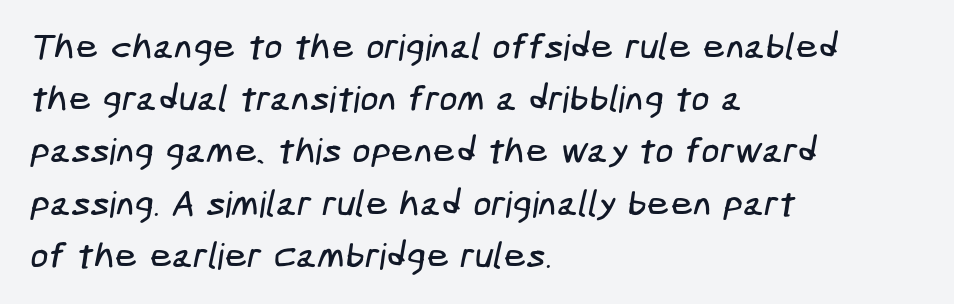
Characters follow at the spacing the type designer built in. Is this a sans? Yes — the strokes have no serifs. Reading down the block, your eye returns to a fixed left position each line. Letters rest on an invisible, unmarked baseline.
